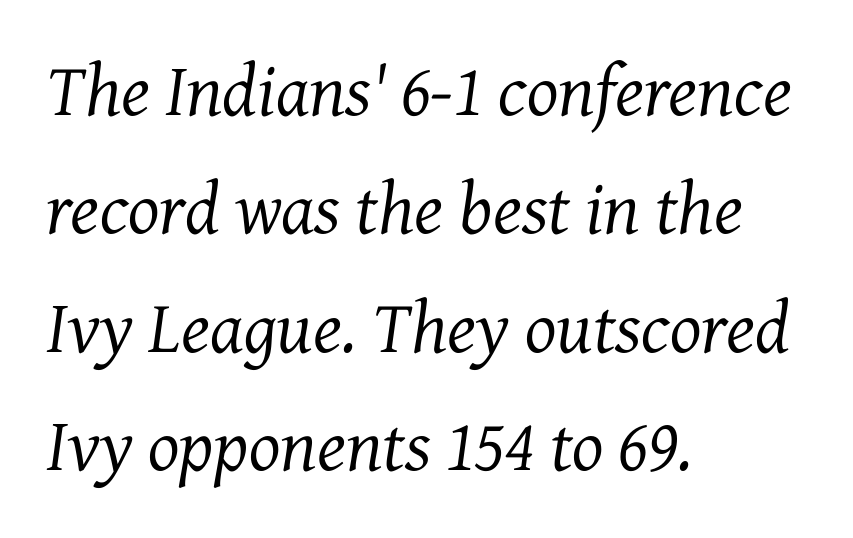
The font's italic variant was chosen for this text. This is not heavy type; no bold has been used. A classic flush-left, rag-right setting is used for this passage. These lines keep a tight, regular rhythm from letter to letter. Interline gaps are of average width in this sample. A clean baseline with only descenders dipping below it.
